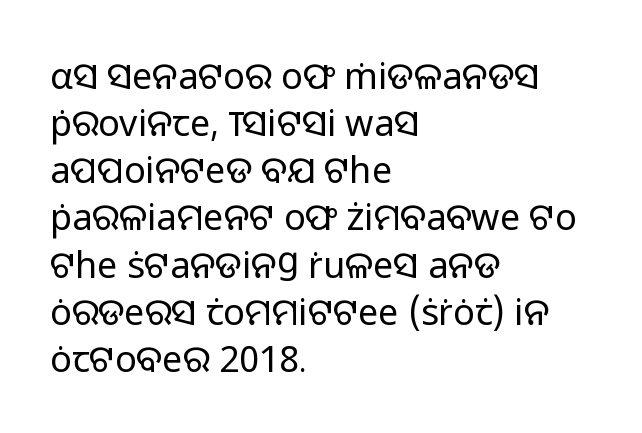
{"serif": "no", "italic": "no", "bold": "no", "weight": "regular", "width": "normal", "stroke_contrast": "low", "x_height": "medium", "monospaced": "no", "underline": "no", "align": "left", "line_spacing": "normal", "line_spacing_ratio": 1.31, "letter_spacing": "normal", "letter_spacing_em": 0.0, "glyph_px": 36}
